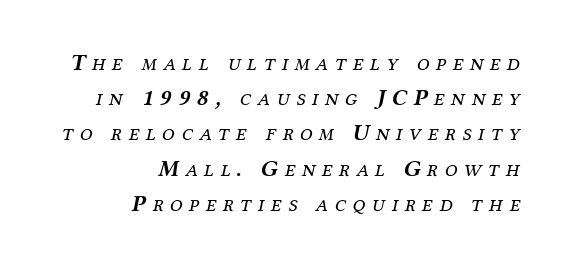
The lines sit at an ordinary, default distance from one another. The text block is weighted toward the right margin, trailing off unevenly leftward. Heaviness? Minimal to ordinary, like unemphasized prose. Only glyphs here, with clear space below each row. Students, note that the glyphs here are deliberately spaced far apart. These lines were composed using italics.
